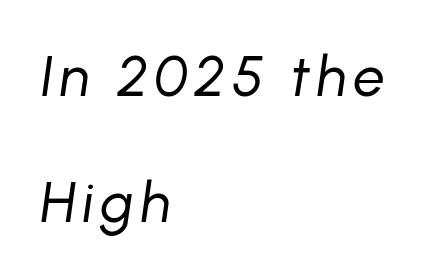
The image shows 56 px regular-weight type, italic (leaning right); set left-aligned, loose line spacing (2.25x), not underlined; low stroke contrast and a medium x-height.
